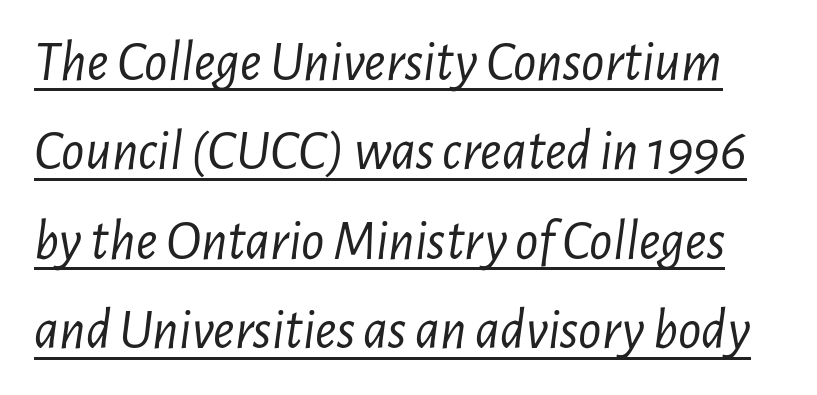
Q: Is the text bold? A: No.
Q: Is the text italic (slanted)? A: Yes, it leans right by about 7 degrees.
Q: Is the text underlined? A: Yes.
Q: Is the spacing between letters normal or unusually wide? A: Normal.
Q: Is the spacing between lines tight, normal or loose? A: Normal.
Q: Width (condensed, normal, or wide)? A: Condensed.
Q: Stroke contrast? A: Low.
Q: x-height? A: Medium.
Q: Monospaced? A: No.
